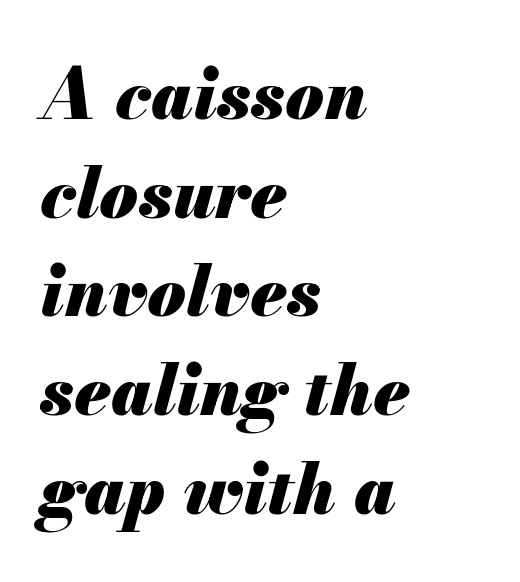
Q: Is the text bold? A: Yes.
Q: Is the text italic (slanted)? A: Yes, it leans right by about 13 degrees.
Q: Is the text underlined? A: No.
Q: How is the paragraph aligned? A: Left-aligned.
Q: Is the spacing between letters normal or unusually wide? A: Normal.
Q: Is the spacing between lines tight, normal or loose? A: Normal.
Q: Width (condensed, normal, or wide)? A: Normal.
Q: Stroke contrast? A: Medium.
Q: x-height? A: Small.
Q: Monospaced? A: No.
